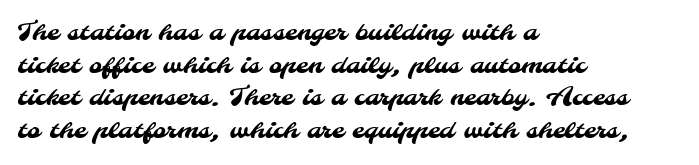
The image shows 25 px text type; set left-aligned, normal line spacing (1.31x), normal letter spacing, not underlined.
